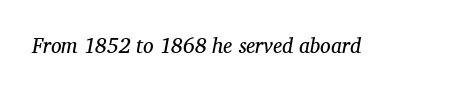
The image shows 21 px text type, italic (leaning right); set normal letter spacing, not underlined.
